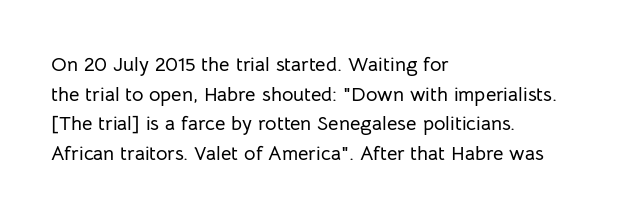
Q: Is the text italic (slanted)? A: No, it is upright.
Q: Is the text underlined? A: No.
Q: How is the paragraph aligned? A: Left-aligned.
Q: Is the spacing between letters normal or unusually wide? A: Normal.
Q: Is the spacing between lines tight, normal or loose? A: Normal.
